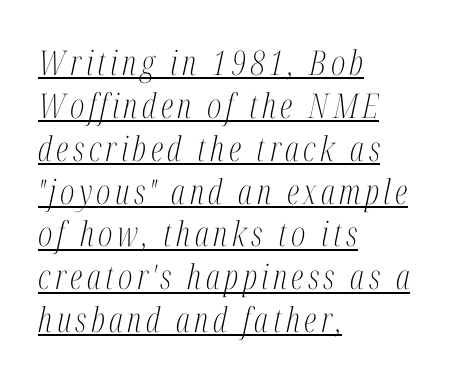
Q: Is the text bold? A: No.
Q: Is the text italic (slanted)? A: Yes, it leans right by about 12 degrees.
Q: Is the typeface a serif or a sans-serif typeface? A: Serif.
Q: Is the text underlined? A: Yes.
Q: How is the paragraph aligned? A: Left-aligned.
Q: Is the spacing between lines tight, normal or loose? A: Normal.
Q: Width (condensed, normal, or wide)? A: Condensed.
Q: Stroke contrast? A: Medium.
Q: x-height? A: Medium.
Q: Monospaced? A: No.
